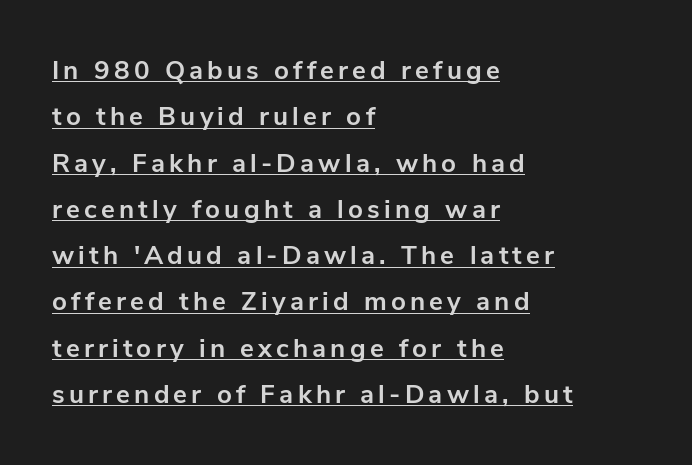
Q: Is the text bold? A: Yes.
Q: Is the text italic (slanted)? A: No, it is upright.
Q: Is the text underlined? A: Yes.
Q: How is the paragraph aligned? A: Left-aligned.
